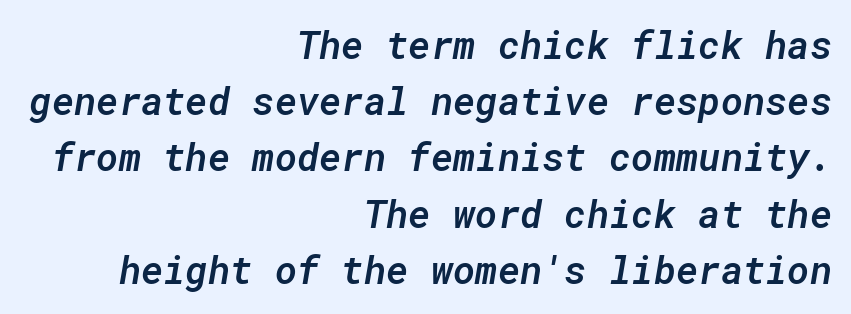
Q: Is the text bold? A: Semi-bold.
Q: Is the text italic (slanted)? A: Yes, it leans right by about 10 degrees.
Q: Is the text underlined? A: No.
Q: How is the paragraph aligned? A: Right-aligned.
Q: Is the spacing between letters normal or unusually wide? A: Normal.
Q: Is the spacing between lines tight, normal or loose? A: Normal.
Q: Width (condensed, normal, or wide)? A: Normal.
Q: Stroke contrast? A: Low.
Q: x-height? A: Medium.
Q: Monospaced? A: Yes.
